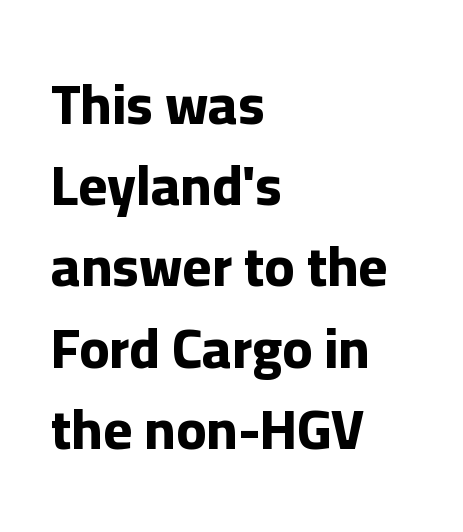
{"serif": "no", "italic": "no", "bold": "yes", "weight": "bold", "width": "normal", "stroke_contrast": "low", "x_height": "medium", "monospaced": "no", "underline": "no", "align": "left", "line_spacing": "normal", "line_spacing_ratio": 1.45, "letter_spacing": "normal", "letter_spacing_em": 0.0, "glyph_px": 56}
